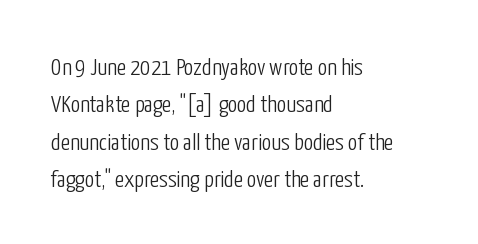
Q: Is the text bold? A: No.
Q: Is the text italic (slanted)? A: No, it is upright.
Q: Is the text underlined? A: No.
Q: How is the paragraph aligned? A: Left-aligned.
Q: Is the spacing between letters normal or unusually wide? A: Normal.
Q: Is the spacing between lines tight, normal or loose? A: Normal.
